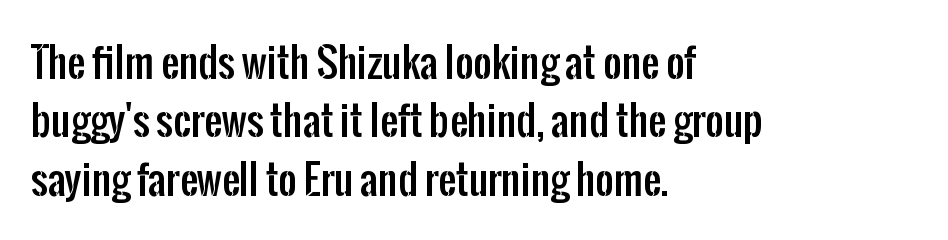
The image shows 40 px condensed sans-serif type, upright; set left-aligned, normal line spacing (1.46x), normal letter spacing, not underlined; low stroke contrast and a medium x-height.
